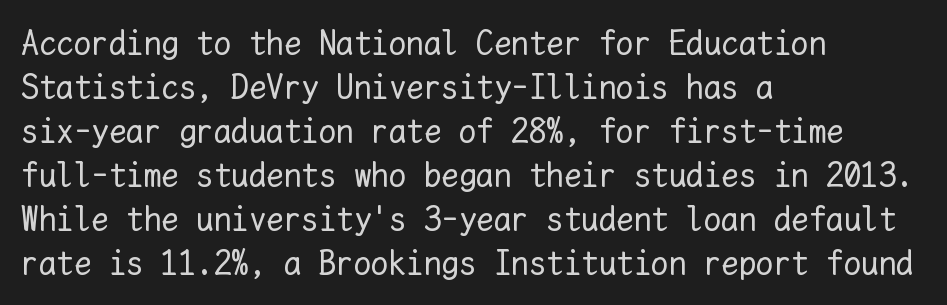
This sample keeps an unexceptional amount of space between lines. Casual observation: everything's shoved over to the left. The lettering holds an erect, upright posture throughout. Think standard paragraph weight, or any step lighter than that.
